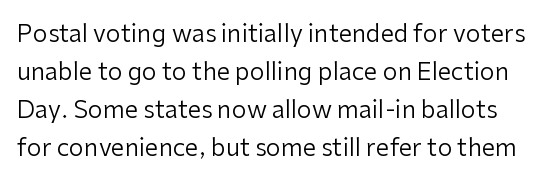
The image shows 24 px text type, upright; set normal line spacing (1.58x), normal letter spacing, not underlined.
